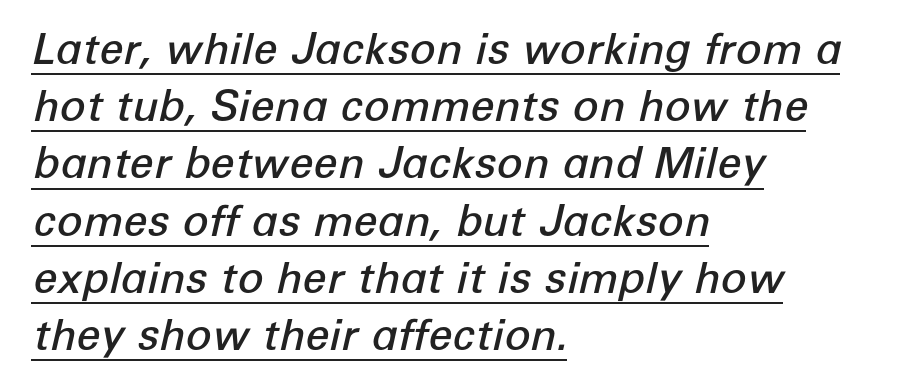
The image shows 43 px semibold type, italic (leaning right); set left-aligned, normal line spacing (1.33x), normal letter spacing, underlined; low stroke contrast and a medium x-height.
